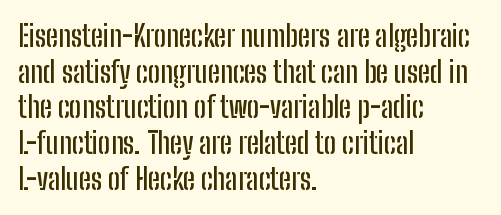
The image shows 29 px condensed sans-serif type, upright; set left-aligned, line spacing 1.23x, normal letter spacing, not underlined; low stroke contrast and a medium x-height.
